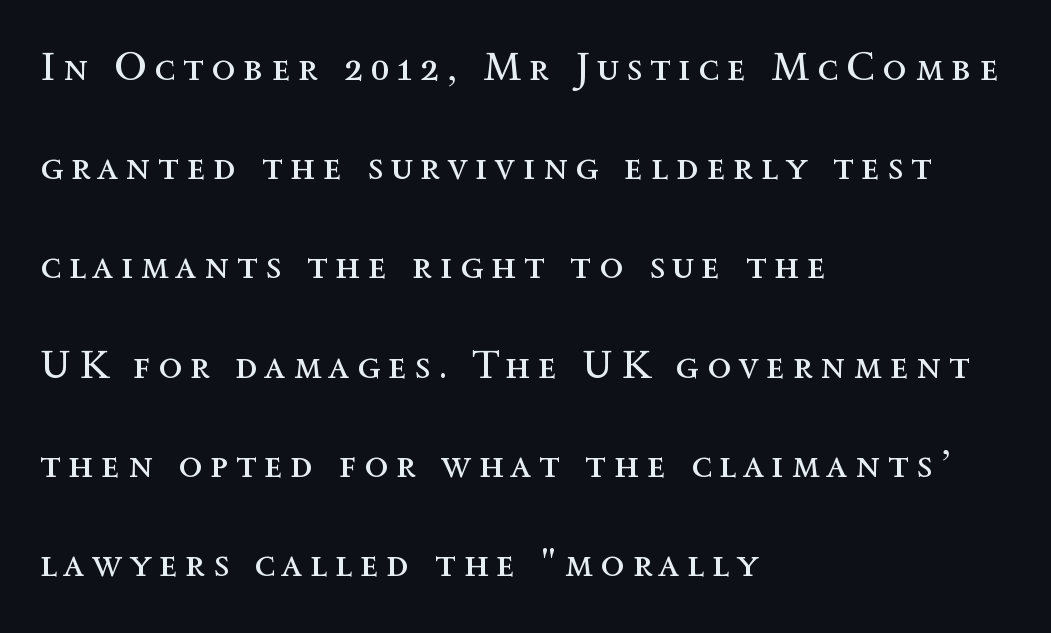
The image shows 40 px regular-weight type, upright; set left-aligned, loose line spacing (2.48x), not underlined; a medium x-height.
